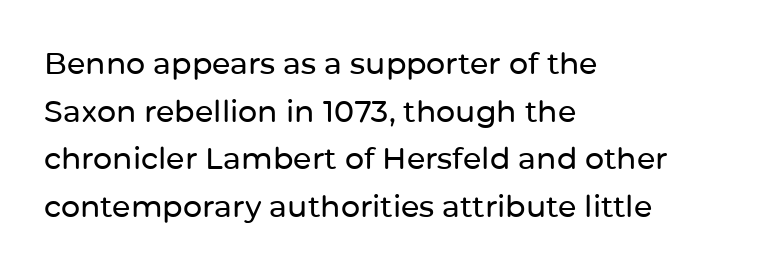
Q: Is the text italic (slanted)? A: No, it is upright.
Q: Is the typeface a serif or a sans-serif typeface? A: Sans-serif.
Q: Is the text underlined? A: No.
Q: How is the paragraph aligned? A: Left-aligned.
Q: Is the spacing between letters normal or unusually wide? A: Normal.
Q: Is the spacing between lines tight, normal or loose? A: Normal.
Q: Width (condensed, normal, or wide)? A: Normal.
Q: Stroke contrast? A: Low.
Q: x-height? A: Medium.
Q: Monospaced? A: No.
